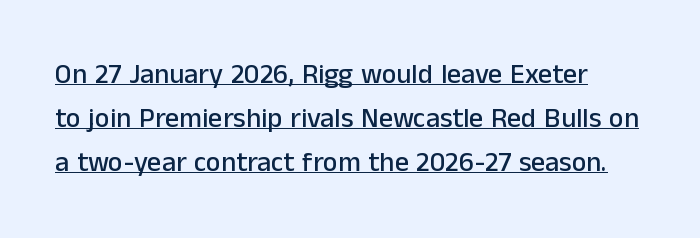
Q: Is the text italic (slanted)? A: No, it is upright.
Q: Is the typeface a serif or a sans-serif typeface? A: Sans-serif.
Q: Is the text underlined? A: Yes.
Q: Is the spacing between letters normal or unusually wide? A: Normal.
Q: Is the spacing between lines tight, normal or loose? A: Normal.
Q: Width (condensed, normal, or wide)? A: Normal.
Q: Stroke contrast? A: Low.
Q: x-height? A: Medium.
Q: Monospaced? A: No.
